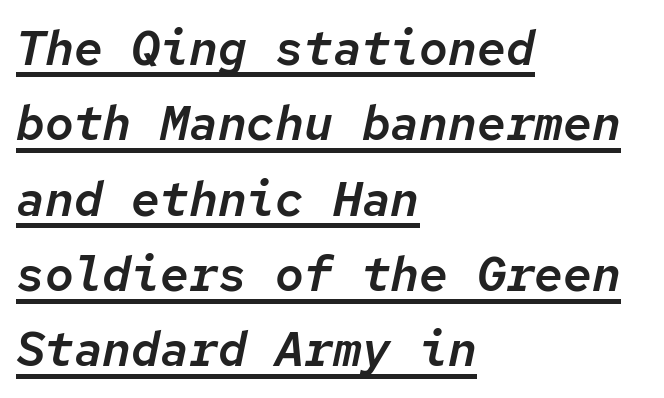
The image shows 48 px text type, italic (leaning right), monospaced; set left-aligned, normal line spacing (1.57x), normal letter spacing, underlined; low stroke contrast and a medium x-height.
